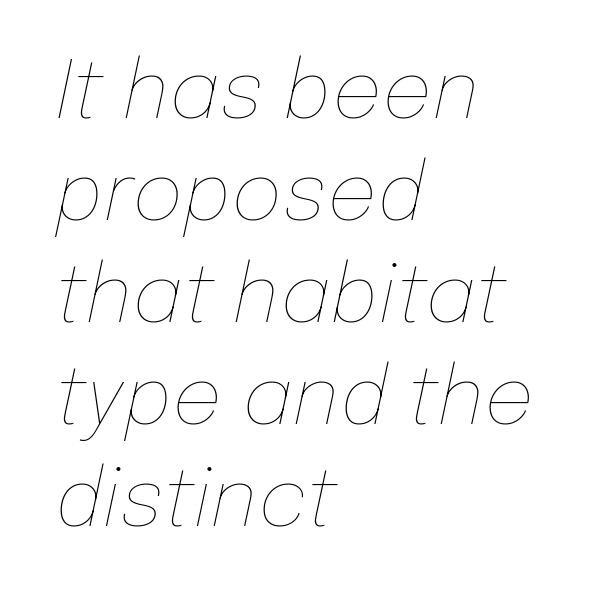
Q: Is the text bold? A: No.
Q: Is the text italic (slanted)? A: Yes, it leans right by about 12 degrees.
Q: Is the text underlined? A: No.
Q: How is the paragraph aligned? A: Left-aligned.
Q: Is the spacing between letters normal or unusually wide? A: Normal.
Q: Is the spacing between lines tight, normal or loose? A: Normal.
Q: Width (condensed, normal, or wide)? A: Normal.
Q: Stroke contrast? A: Low.
Q: x-height? A: Medium.
Q: Monospaced? A: No.
